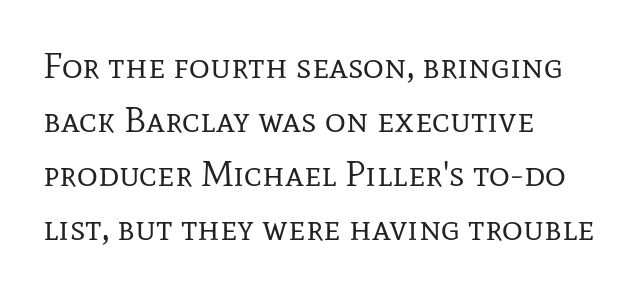
The image shows 36 px regular-weight serif type, upright; set left-aligned, normal line spacing (1.5x), normal letter spacing, not underlined; low stroke contrast and a medium x-height.
